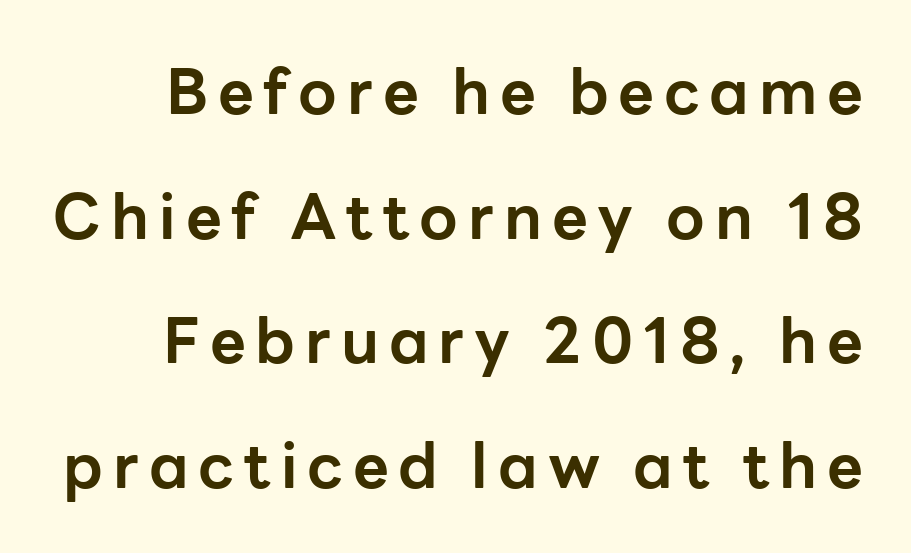
The leading is generous, giving the passage an open texture. The designer went with a sans here, leaving each stem footless. Typesetter's note: full bold, strokes at maximum text heaviness. The passage shown is typed in a proportional face where columns would drift. Posture: upright roman.
